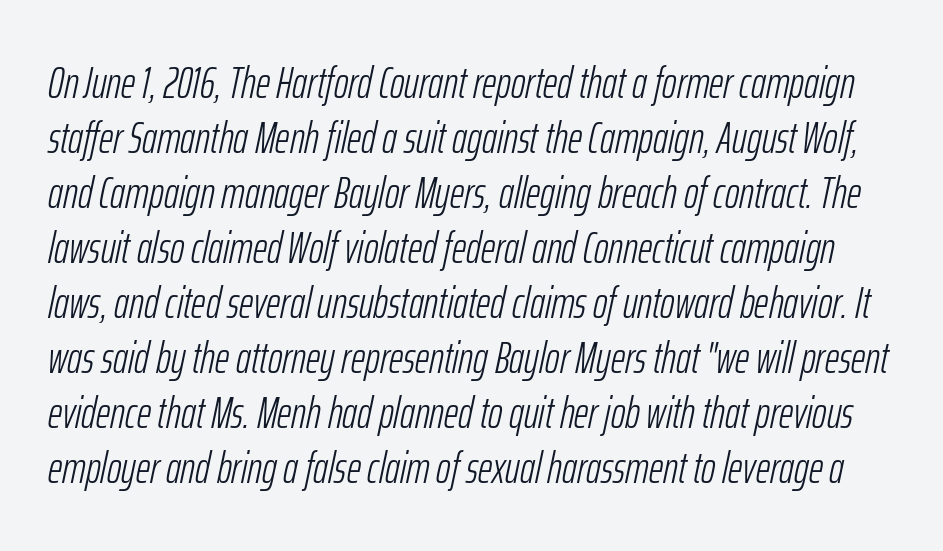
Q: Is the text bold? A: No.
Q: Is the text italic (slanted)? A: Yes, it leans right by about 12 degrees.
Q: Is the text underlined? A: No.
Q: Is the spacing between letters normal or unusually wide? A: Normal.
Q: Is the spacing between lines tight, normal or loose? A: Normal.
Q: Width (condensed, normal, or wide)? A: Condensed.
Q: Stroke contrast? A: Low.
Q: x-height? A: Medium.
Q: Monospaced? A: No.
